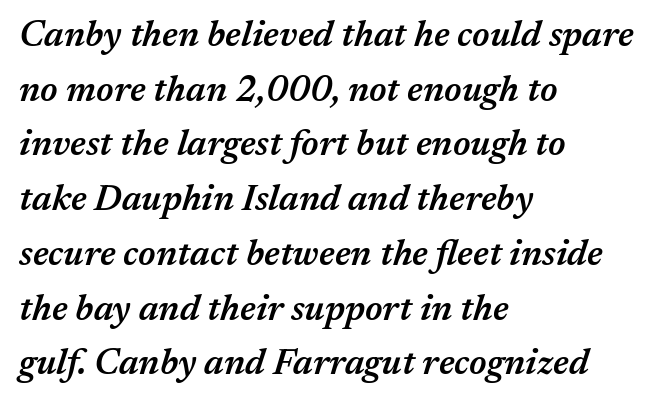
Quick note: underline off. The ragged edge is on the right, which tells us the setting is flush left. Short note: letters normally spaced. Summary of vertical rhythm: regular, with standard interline spacing. The passage shown is typed in a proportional face where columns would drift.
